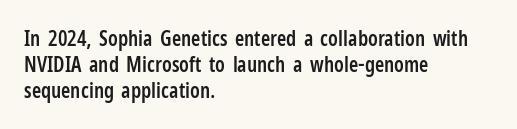
Q: Is the text bold? A: Semi-bold.
Q: Is the text italic (slanted)? A: No, it is upright.
Q: Is the text underlined? A: No.
Q: How is the paragraph aligned? A: Left-aligned.
Q: Is the spacing between letters normal or unusually wide? A: Normal.
